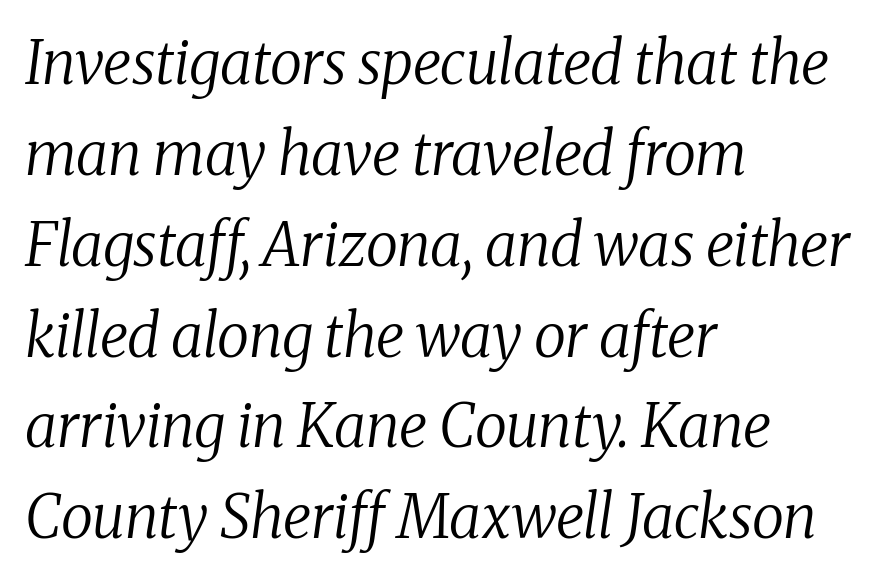
Q: Is the text bold? A: No.
Q: Is the text italic (slanted)? A: Yes, it leans right by about 8 degrees.
Q: Is the typeface a serif or a sans-serif typeface? A: Serif.
Q: Is the text underlined? A: No.
Q: How is the paragraph aligned? A: Left-aligned.
Q: Is the spacing between letters normal or unusually wide? A: Normal.
Q: Is the spacing between lines tight, normal or loose? A: Normal.
Q: Width (condensed, normal, or wide)? A: Normal.
Q: Stroke contrast? A: Medium.
Q: x-height? A: Medium.
Q: Monospaced? A: No.
